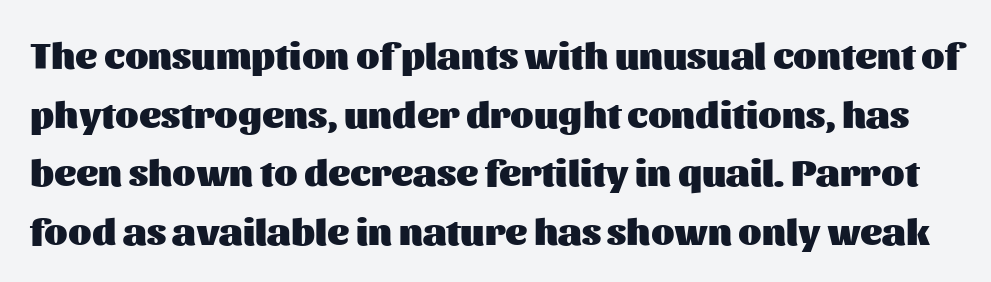
The image shows 38 px heavy sans-serif type, upright; set normal line spacing (1.54x), normal letter spacing, not underlined; medium stroke contrast and a medium x-height.
